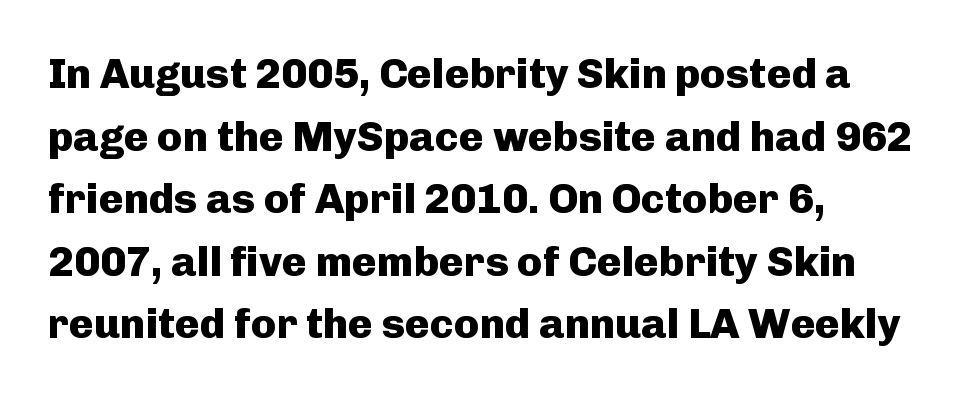
The image shows 42 px heavy sans-serif type, upright; set left-aligned, normal line spacing (1.49x), normal letter spacing, not underlined; low stroke contrast and a medium x-height.
